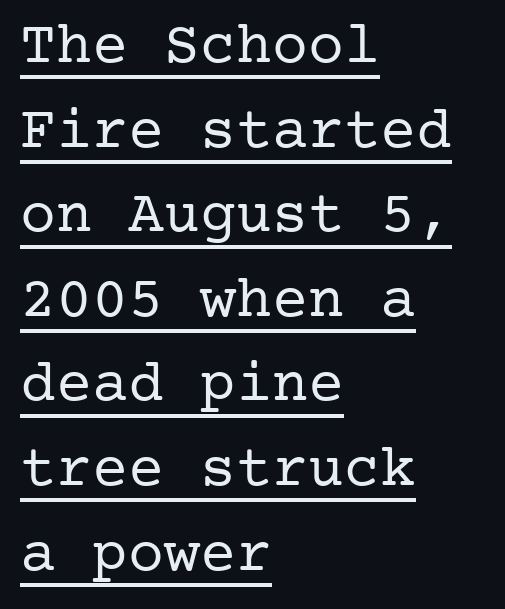
This reads as an unemphasized weight, regular at the heaviest. Words appear dense and cohesive because spacing is normal. Notice how the passage keeps a crisp vertical edge on the left only. The text was rendered using a seriffed face with decorative stroke endings. This rendering features underlined lettering.
